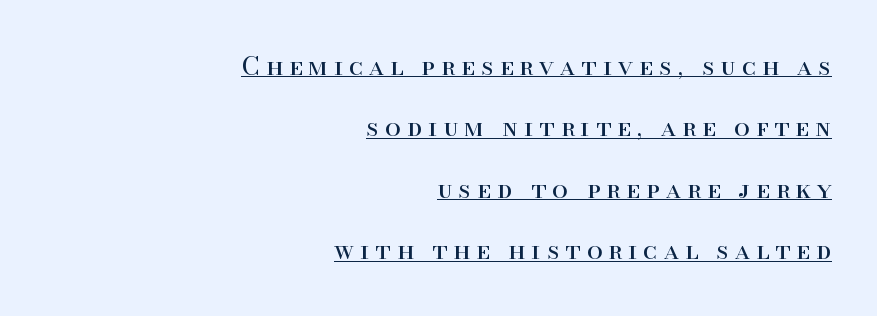
The type is letterspaced generously, with wide tracking. Heft: none added — not bold. This sample trades compactness for vertical openness between lines. Quick note: not italic, upright. Alignment: flush right. A continuous stroke trails under the words, as in a hyperlink.
